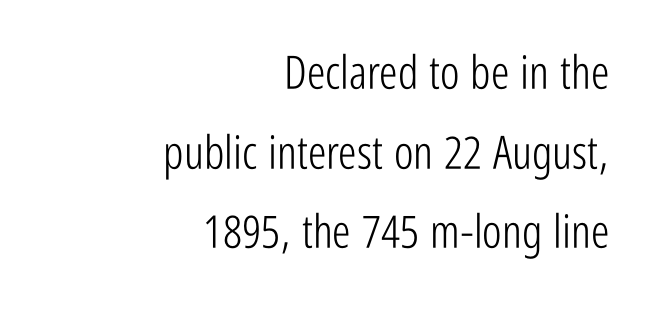
{"serif": "no", "italic": "no", "bold": "no", "weight": "light", "width": "condensed", "stroke_contrast": "low", "x_height": "medium", "monospaced": "no", "underline": "no", "align": "right", "line_spacing_ratio": 1.73, "letter_spacing": "normal", "letter_spacing_em": 0.0, "glyph_px": 46}
